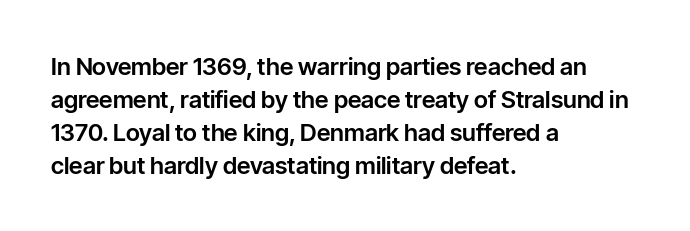
The type sits square on the baseline with zero lean. Students, observe: this is what conventionally led text looks like. Notice how the passage keeps a crisp vertical edge on the left only. Lines of text with bare space underneath.
